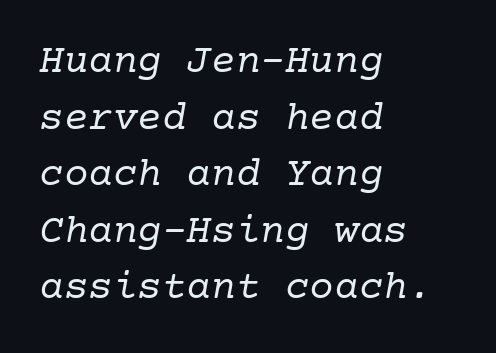
Q: Is the text bold? A: No.
Q: Is the text italic (slanted)? A: Yes, it leans right by about 10 degrees.
Q: Is the typeface a serif or a sans-serif typeface? A: Serif.
Q: Is the text underlined? A: No.
Q: How is the paragraph aligned? A: Left-aligned.
Q: Is the spacing between letters normal or unusually wide? A: Normal.
Q: Is the spacing between lines tight, normal or loose? A: Normal.
Q: Width (condensed, normal, or wide)? A: Normal.
Q: Stroke contrast? A: Low.
Q: x-height? A: Medium.
